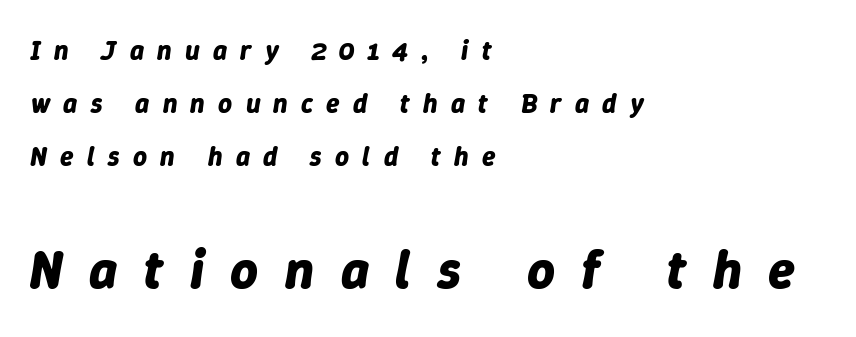
The image shows 54 px bold type, italic (leaning right); set left-aligned, loose line spacing (1.96x), unusually wide letter spacing (+0.49 em), not underlined; the second (bottom) block is 2.0x larger; low stroke contrast and a medium x-height.
